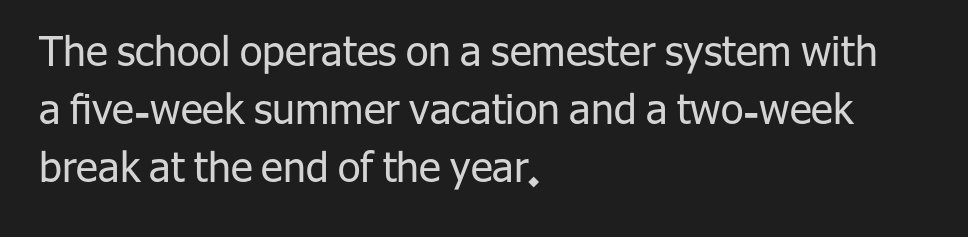
Q: Is the text bold? A: No.
Q: Is the text italic (slanted)? A: No, it is upright.
Q: Is the typeface a serif or a sans-serif typeface? A: Sans-serif.
Q: Is the text underlined? A: No.
Q: How is the paragraph aligned? A: Left-aligned.
Q: Is the spacing between letters normal or unusually wide? A: Normal.
Q: Is the spacing between lines tight, normal or loose? A: Normal.
Q: Width (condensed, normal, or wide)? A: Normal.
Q: Stroke contrast? A: Low.
Q: x-height? A: Medium.
Q: Monospaced? A: No.
